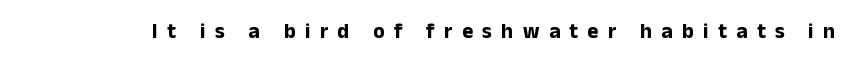
{"italic": "no", "bold": "yes", "underline": "no", "letter_spacing": "wide", "letter_spacing_em": 0.45, "glyph_px": 21}
